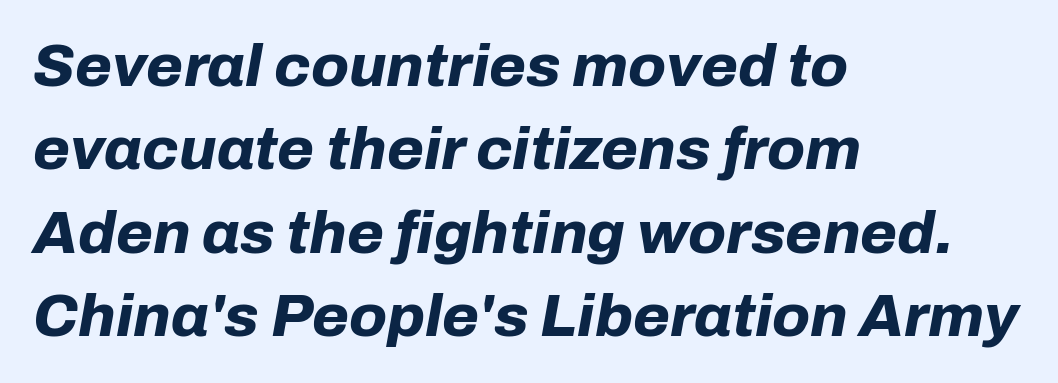
Q: Is the text bold? A: Yes.
Q: Is the text italic (slanted)? A: Yes, it leans right by about 10 degrees.
Q: Is the text underlined? A: No.
Q: How is the paragraph aligned? A: Left-aligned.
Q: Is the spacing between letters normal or unusually wide? A: Normal.
Q: Is the spacing between lines tight, normal or loose? A: Normal.
Q: Width (condensed, normal, or wide)? A: Normal.
Q: Stroke contrast? A: Low.
Q: x-height? A: Medium.
Q: Monospaced? A: No.
